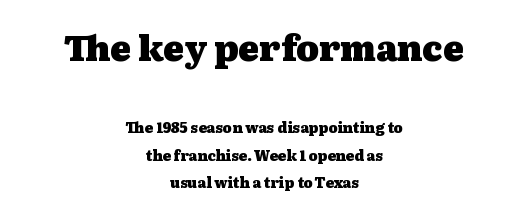
How are the letters spaced? Ordinarily, with no added tracking. The rendering uses natural spacing where letterforms have individual widths. Has an underline been added? It has not. Characters remain perfectly vertical along every line.
